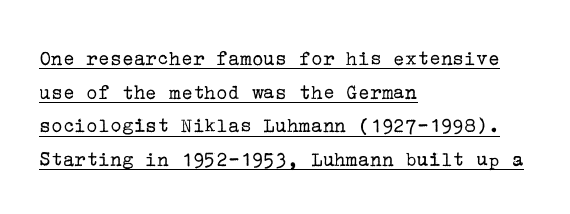
Q: Is the text bold? A: No.
Q: Is the text italic (slanted)? A: No, it is upright.
Q: Is the text underlined? A: Yes.
Q: How is the paragraph aligned? A: Left-aligned.
Q: Is the spacing between letters normal or unusually wide? A: Normal.
Q: Is the spacing between lines tight, normal or loose? A: Normal.
